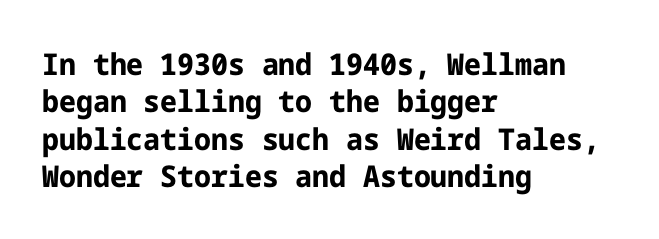
Teacher's note: observe the even left margin — that is flush-left alignment. The type is set solid horizontally, with unmodified tracking. What kind of face is this? One without serifs — a sans. The face used here has the dense, thick strokes of a bold. What's the leading like? Ordinary, nothing unusual. Designer's note — italics off, roman on.
